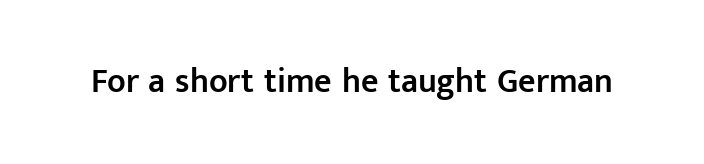
The image shows 34 px semibold sans-serif type, upright; set normal letter spacing, not underlined; low stroke contrast and a medium x-height.
